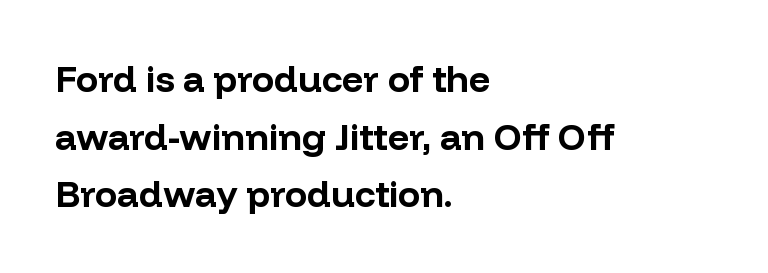
The image shows 37 px bold sans-serif type, upright; set left-aligned, normal line spacing (1.56x), normal letter spacing, not underlined; low stroke contrast and a medium x-height.
